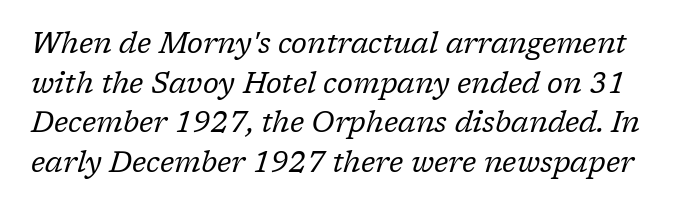
{"serif": "yes", "italic": "yes", "lean": "right", "slant_degrees": 17, "bold": "no", "weight": "regular", "width": "normal", "stroke_contrast": "low", "x_height": "medium", "monospaced": "no", "underline": "no", "line_spacing": "normal", "line_spacing_ratio": 1.37, "letter_spacing": "normal", "letter_spacing_em": 0.0, "glyph_px": 29}
